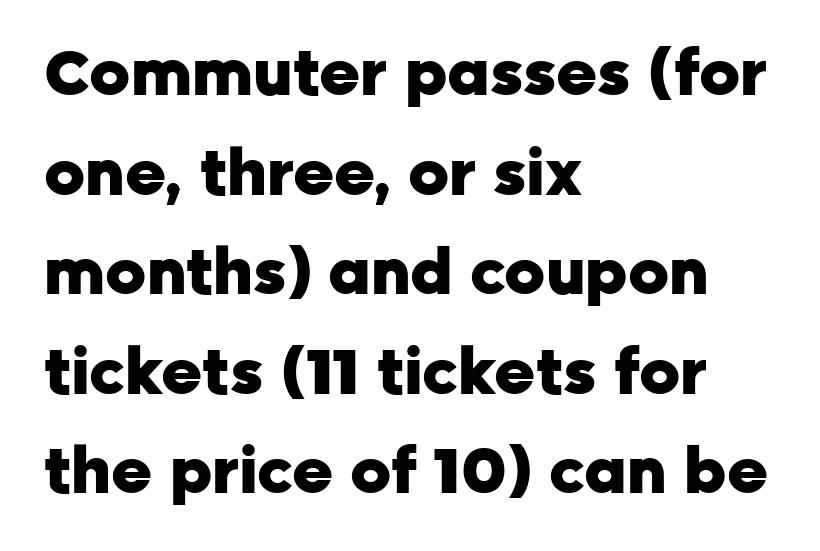
{"serif": "no", "italic": "no", "bold": "yes", "weight": "heavy", "width": "normal", "stroke_contrast": "low", "x_height": "medium", "monospaced": "no", "underline": "no", "align": "left", "line_spacing": "normal", "line_spacing_ratio": 1.58, "letter_spacing": "normal", "letter_spacing_em": 0.0, "glyph_px": 63}
